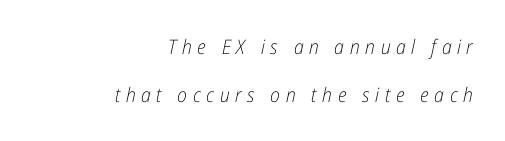
Q: Is the text bold? A: No.
Q: Is the text italic (slanted)? A: Yes, it leans right by about 12 degrees.
Q: Is the text underlined? A: No.
Q: How is the paragraph aligned? A: Right-aligned.
Q: Is the spacing between letters normal or unusually wide? A: Unusually wide.
Q: Is the spacing between lines tight, normal or loose? A: Loose.
